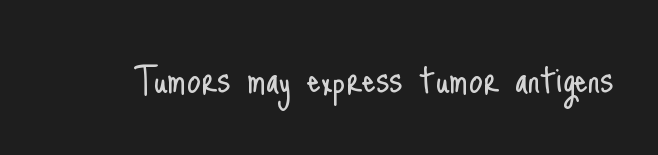
This is the regular roman posture of the typeface. No word sits above an underline. Character widths vary here, with narrow letters taking less room than wide ones. Summary of weight: not heavy and not bold. Characters follow at the spacing the type designer built in.
